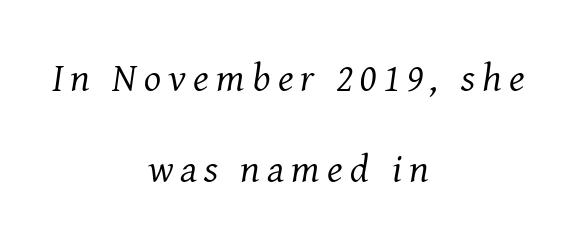
{"serif": "yes", "italic": "yes", "lean": "right", "slant_degrees": 8, "bold": "no", "weight": "regular", "width": "normal", "stroke_contrast": "medium", "x_height": "medium", "monospaced": "no", "underline": "no", "align": "center", "line_spacing": "loose", "line_spacing_ratio": 2.27, "glyph_px": 40}
